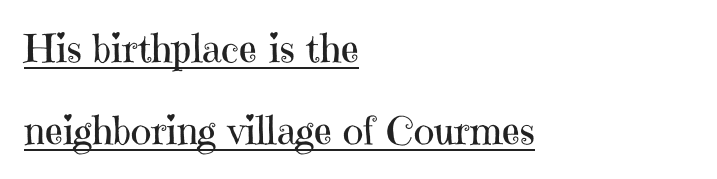
Q: Is the text bold? A: No.
Q: Is the text italic (slanted)? A: No, it is upright.
Q: Is the typeface a serif or a sans-serif typeface? A: Serif.
Q: Is the text underlined? A: Yes.
Q: How is the paragraph aligned? A: Left-aligned.
Q: Is the spacing between letters normal or unusually wide? A: Normal.
Q: Is the spacing between lines tight, normal or loose? A: Loose.
Q: Width (condensed, normal, or wide)? A: Normal.
Q: Stroke contrast? A: High.
Q: x-height? A: Medium.
Q: Monospaced? A: No.
